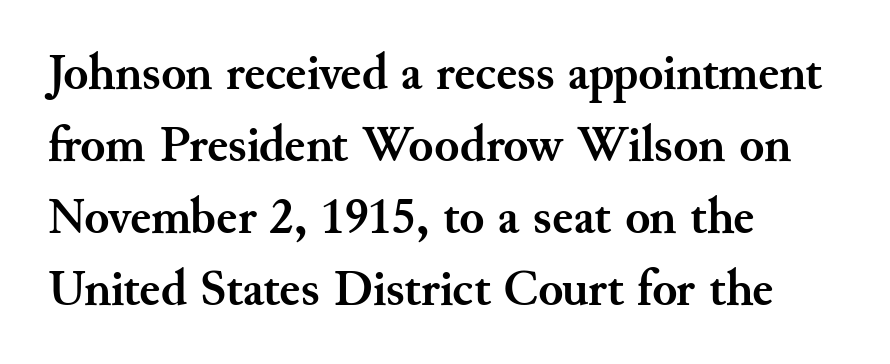
Tall strokes in this sample are plumb rather than angled. This sample has the flowing, uneven cadence of proportional lettering. This sample is left-justified, so line endings fall wherever the words run out. Bare-footed words on every line.
